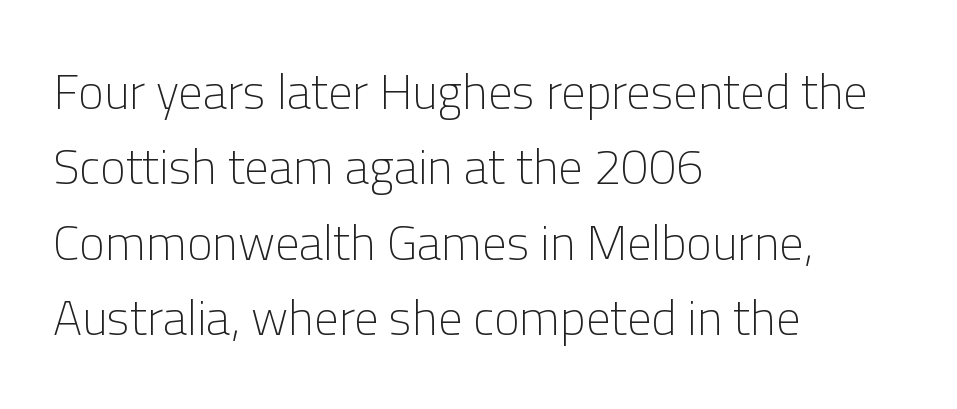
The image shows 49 px light sans-serif type, upright; set left-aligned, normal line spacing (1.54x), normal letter spacing, not underlined; low stroke contrast and a medium x-height.
